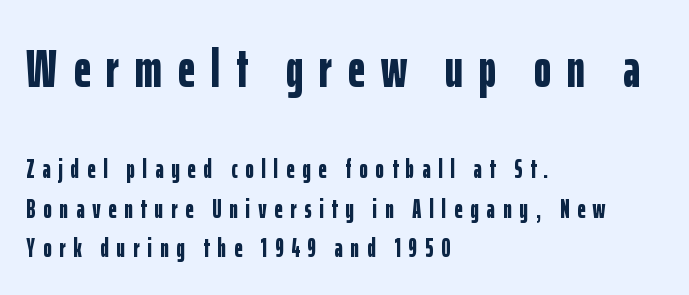
{"serif": "no", "italic": "no", "bold": "yes", "weight": "bold", "width": "condensed", "stroke_contrast": "low", "x_height": "medium", "monospaced": "no", "underline": "no", "align": "left", "line_spacing": "normal", "line_spacing_ratio": 1.51, "letter_spacing": "wide", "letter_spacing_em": 0.3, "larger_block": "first", "size_ratio": 2.04, "glyph_px": 53}
